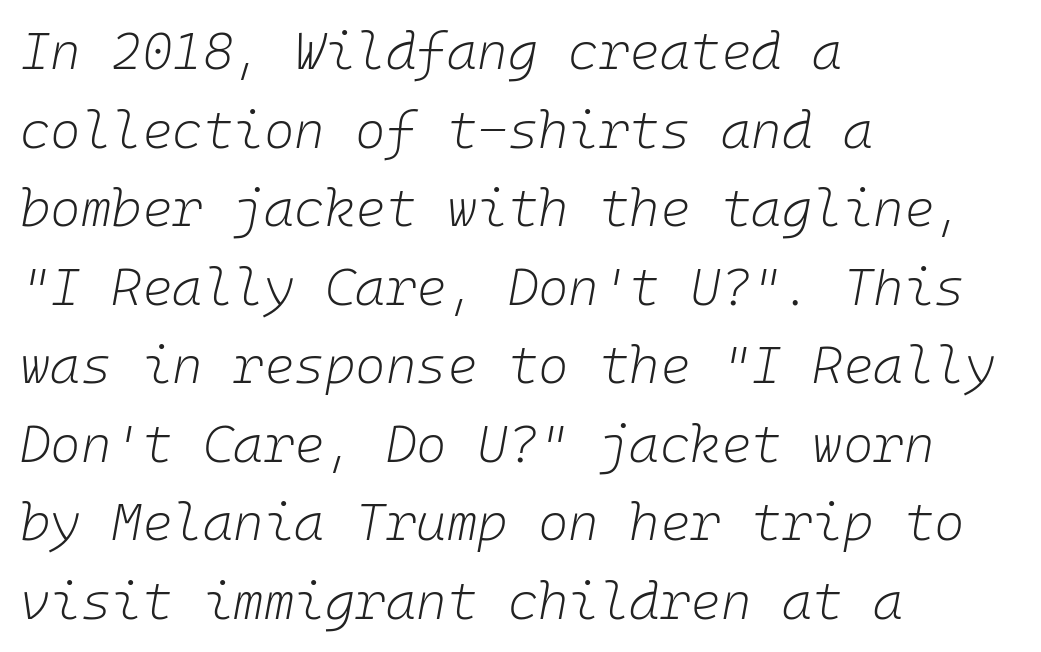
The image shows 52 px light type, italic (leaning right); set left-aligned, normal line spacing (1.51x), normal letter spacing, not underlined; low stroke contrast and a medium x-height.
